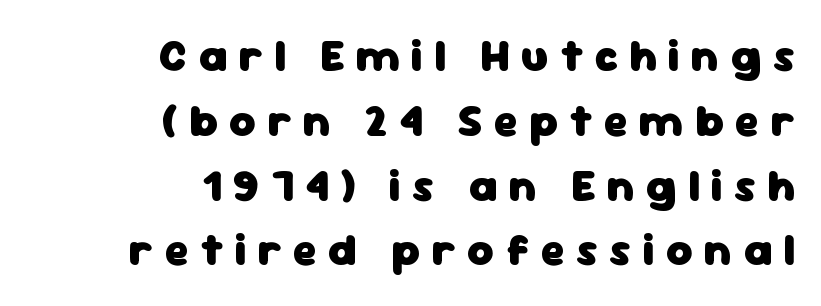
{"serif": "no", "italic": "no", "bold": "yes", "weight": "heavy", "width": "normal", "stroke_contrast": "low", "x_height": "medium", "monospaced": "no", "underline": "no", "align": "right", "line_spacing": "normal", "line_spacing_ratio": 1.44, "letter_spacing": "wide", "letter_spacing_em": 0.25, "glyph_px": 45}
